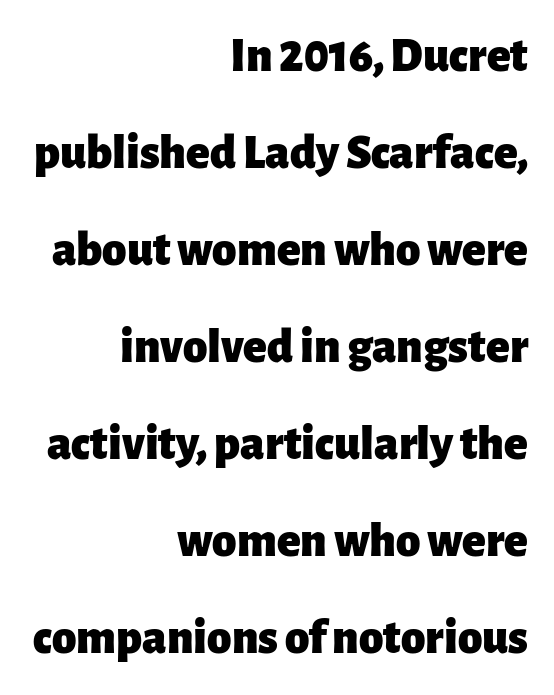
{"serif": "no", "italic": "no", "bold": "yes", "weight": "heavy", "width": "normal", "stroke_contrast": "low", "x_height": "medium", "monospaced": "no", "underline": "no", "align": "right", "line_spacing": "loose", "line_spacing_ratio": 1.98, "letter_spacing": "normal", "letter_spacing_em": 0.0, "glyph_px": 49}
